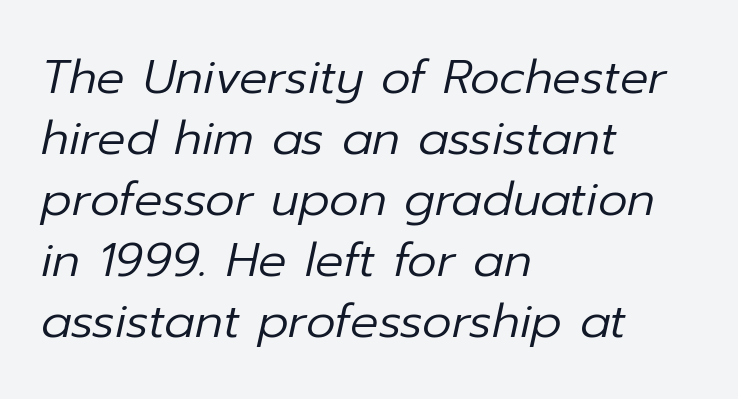
{"italic": "yes", "lean": "right", "slant_degrees": 12, "bold": "no", "weight": "regular", "width": "normal", "stroke_contrast": "low", "x_height": "medium", "monospaced": "no", "underline": "no", "align": "left", "line_spacing": "normal", "line_spacing_ratio": 1.3, "letter_spacing": "normal", "letter_spacing_em": 0.0, "glyph_px": 47}
